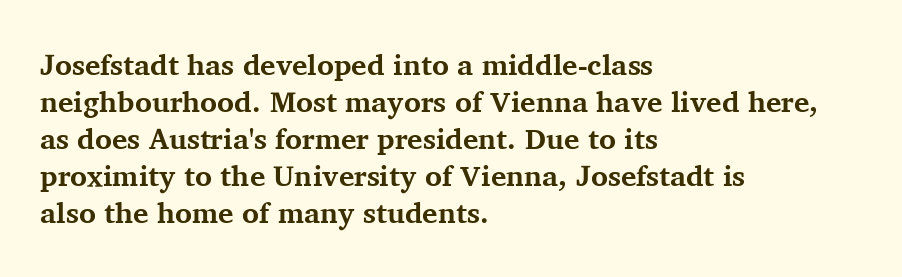
{"serif": "yes", "italic": "no", "bold": "yes", "weight": "bold", "width": "normal", "stroke_contrast": "medium", "x_height": "medium", "monospaced": "no", "underline": "no", "align": "left", "line_spacing": "normal", "line_spacing_ratio": 1.28, "letter_spacing": "normal", "letter_spacing_em": 0.0, "glyph_px": 29}
